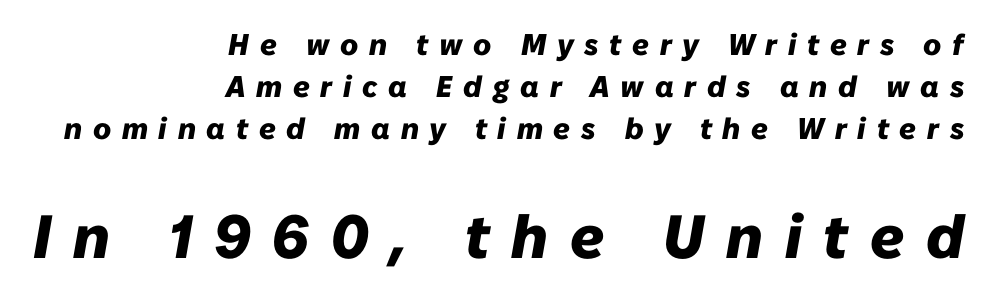
Two sizes are in play, and the larger belongs to the second block. Note the varied advance widths — an 'i' is clearly narrower than an 'm'. Does the weight exceed regular? Yes, all the way to bold. Each line ends at the same right margin while the left side varies. A typesetter would call this leading conventional body-copy spacing.
